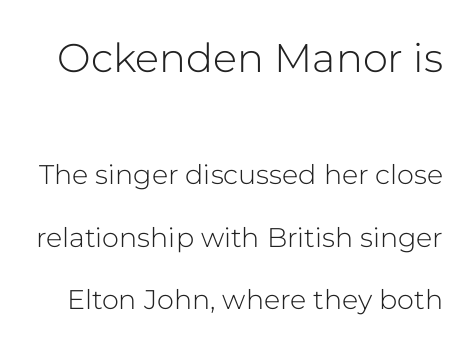
{"serif": "no", "italic": "no", "bold": "no", "weight": "light", "width": "normal", "stroke_contrast": "low", "x_height": "medium", "monospaced": "no", "underline": "no", "line_spacing": "loose", "line_spacing_ratio": 2.31, "letter_spacing": "normal", "letter_spacing_em": 0.0, "larger_block": "first", "size_ratio": 1.48, "glyph_px": 40}
